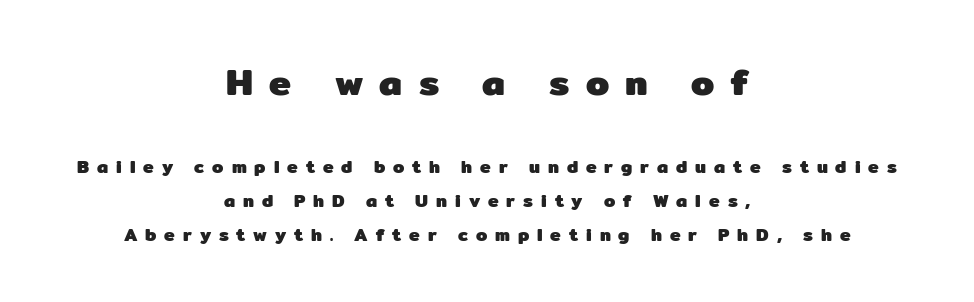
Q: Is the text bold? A: Yes.
Q: Is the text italic (slanted)? A: No, it is upright.
Q: Is the typeface a serif or a sans-serif typeface? A: Sans-serif.
Q: Is the text underlined? A: No.
Q: How is the paragraph aligned? A: Centered.
Q: Is the spacing between letters normal or unusually wide? A: Unusually wide.
Q: Is the spacing between lines tight, normal or loose? A: Loose.
Q: Which block of text is set in a larger size, the first (top) or the second (bottom)? A: The first (top) one.
Q: Width (condensed, normal, or wide)? A: Normal.
Q: Stroke contrast? A: Low.
Q: x-height? A: Medium.
Q: Monospaced? A: No.
